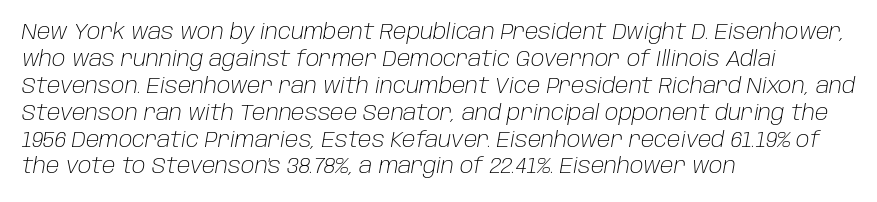
The type is set solid horizontally, with unmodified tracking. This reads as an unemphasized weight, regular at the heaviest. Does the leading feel generous? No, just average. The paragraph shown leans on its left margin. Decoration check: the copy has no underline.
